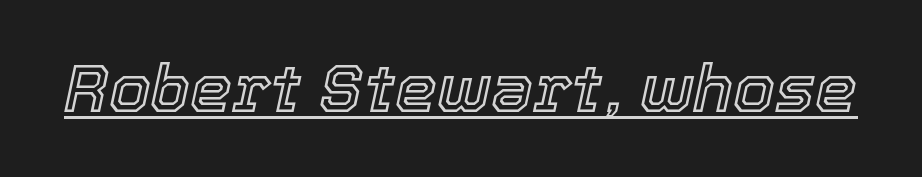
{"italic": "yes", "lean": "right", "slant_degrees": 12, "width": "normal", "x_height": "medium", "monospaced": "no", "underline": "yes", "letter_spacing": "normal", "letter_spacing_em": 0.0, "glyph_px": 67}
